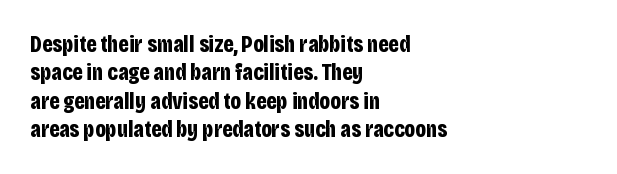
Plain, unruled lines of type. Heft: maximum for text — a bold. The tracking reads as untouched default to a designer's eye. Nope, not italic — everything's standing straight.
